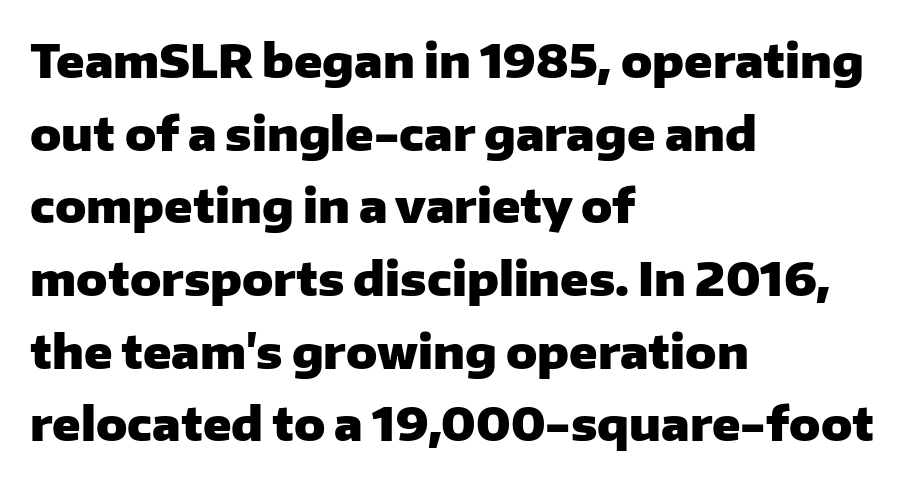
Q: Is the text bold? A: Yes.
Q: Is the text italic (slanted)? A: No, it is upright.
Q: Is the typeface a serif or a sans-serif typeface? A: Sans-serif.
Q: Is the text underlined? A: No.
Q: How is the paragraph aligned? A: Left-aligned.
Q: Is the spacing between letters normal or unusually wide? A: Normal.
Q: Is the spacing between lines tight, normal or loose? A: Normal.
Q: Width (condensed, normal, or wide)? A: Normal.
Q: Stroke contrast? A: Low.
Q: x-height? A: Medium.
Q: Monospaced? A: No.
